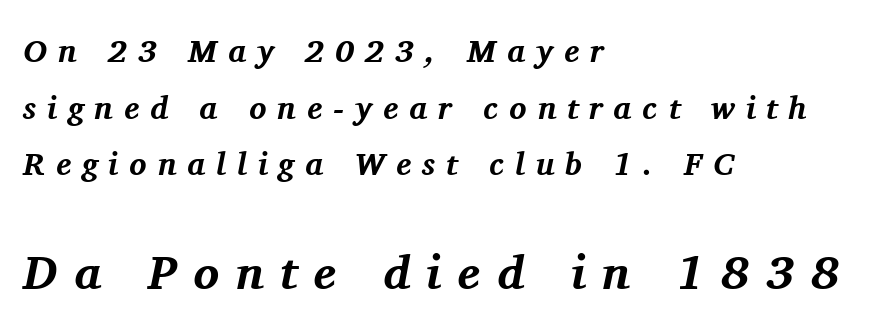
You could not count columns in this text — the font is proportionally spaced. What weight is shown? A full bold with thick strokes. Quick note: underline off. There's an unmistakable incline to the writing here.
